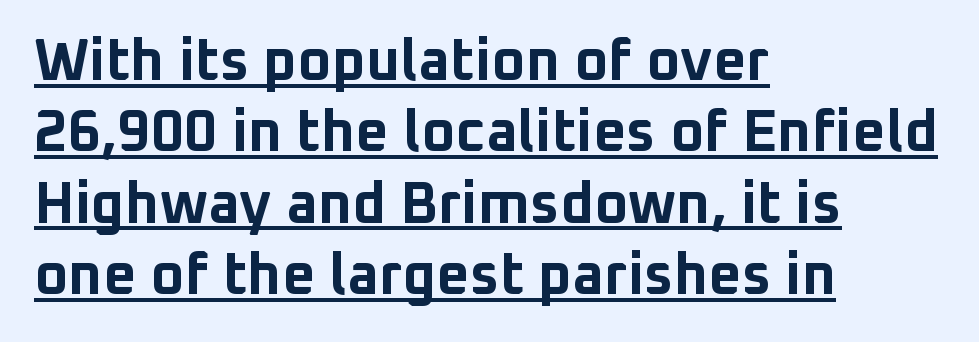
{"serif": "no", "italic": "no", "bold": "yes", "weight": "bold", "width": "normal", "stroke_contrast": "low", "x_height": "medium", "monospaced": "no", "underline": "yes", "align": "left", "line_spacing_ratio": 1.23, "letter_spacing": "normal", "letter_spacing_em": 0.0, "glyph_px": 58}
